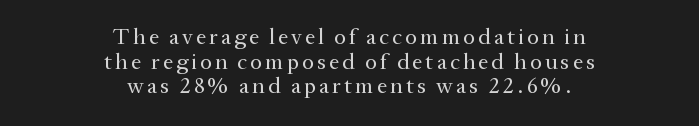
The image shows 23 px text type, upright; set centered, tight line spacing (1.07x), not underlined.
